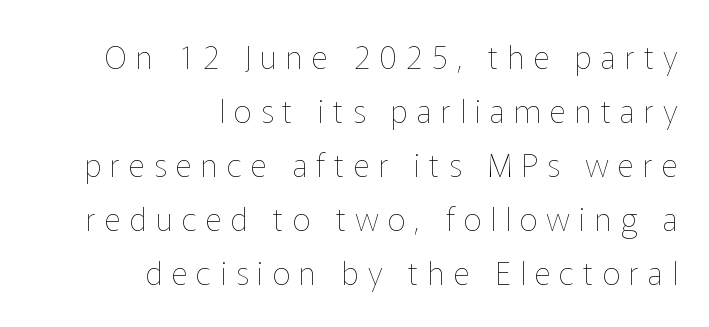
Substantial extra tracking has been applied to these lines. The font sits on the lighter half of the weight spectrum, regular included. This is the regular roman posture of the typeface. No word sits above an underline. These lines are rendered in a variable-pitch font.
